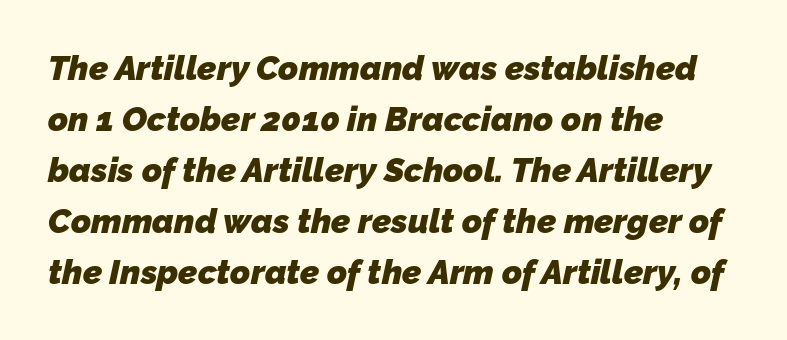
{"serif": "no", "bold": "yes", "weight": "heavy", "width": "normal", "stroke_contrast": "low", "x_height": "medium", "monospaced": "no", "underline": "no", "align": "left", "line_spacing": "normal", "line_spacing_ratio": 1.5, "letter_spacing": "normal", "letter_spacing_em": 0.0, "glyph_px": 34}
